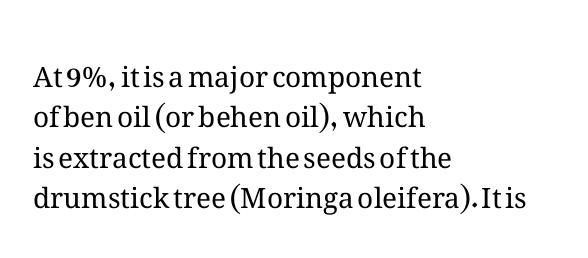
Q: Is the text bold? A: No.
Q: Is the text italic (slanted)? A: No, it is upright.
Q: Is the text underlined? A: No.
Q: How is the paragraph aligned? A: Left-aligned.
Q: Is the spacing between letters normal or unusually wide? A: Normal.
Q: Is the spacing between lines tight, normal or loose? A: Normal.
Q: Width (condensed, normal, or wide)? A: Normal.
Q: Stroke contrast? A: Medium.
Q: x-height? A: Medium.
Q: Monospaced? A: No.
